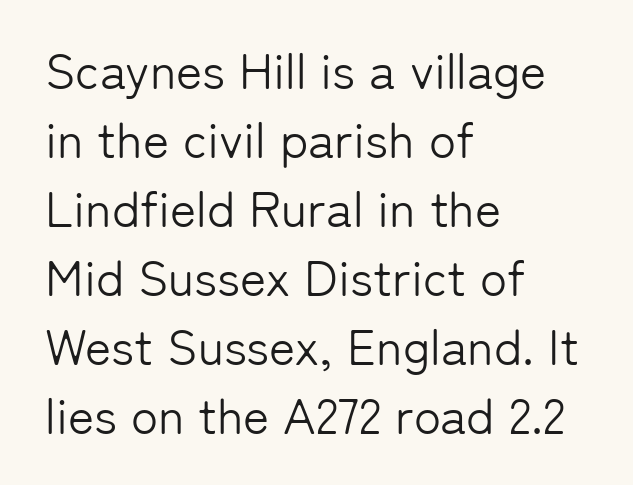
The image shows 50 px light sans-serif type, upright; set left-aligned, normal line spacing (1.38x), normal letter spacing, not underlined; low stroke contrast and a medium x-height.
